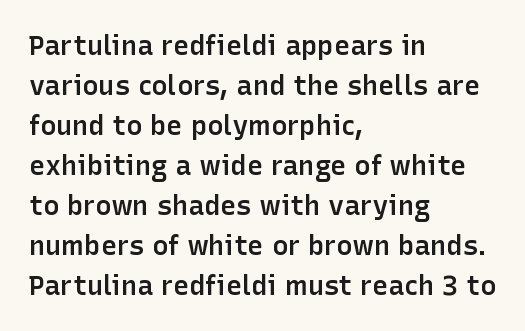
Q: Is the text bold? A: Semi-bold.
Q: Is the text italic (slanted)? A: No, it is upright.
Q: Is the text underlined? A: No.
Q: How is the paragraph aligned? A: Left-aligned.
Q: Is the spacing between letters normal or unusually wide? A: Normal.
Q: Is the spacing between lines tight, normal or loose? A: Normal.
